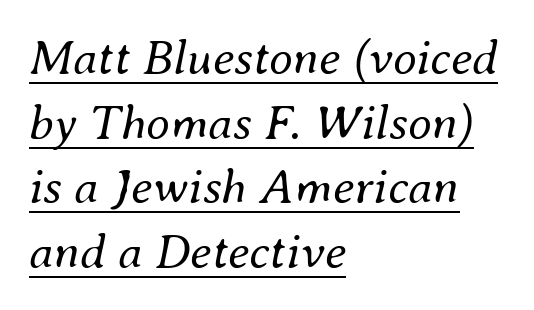
The image shows 49 px regular-weight type, italic (leaning right); set left-aligned, normal line spacing (1.32x), normal letter spacing, underlined; medium stroke contrast and a small x-height.
